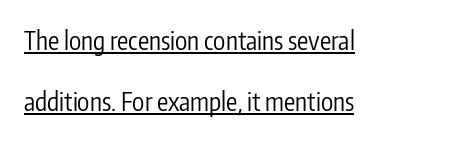
The image shows 25 px text type, upright; set left-aligned, loose line spacing (2.44x), normal letter spacing, underlined.
